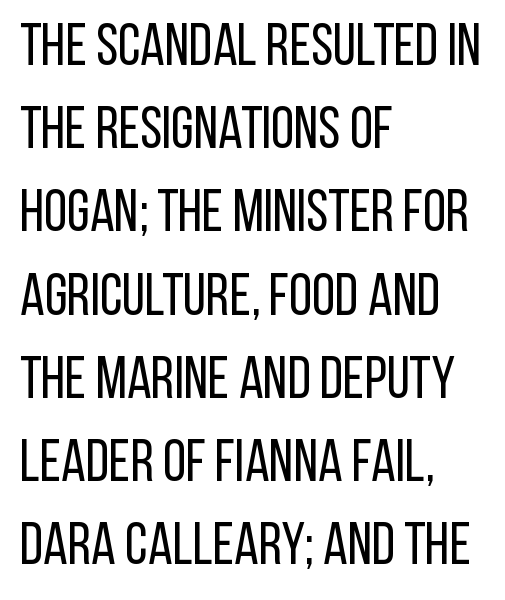
{"serif": "no", "italic": "no", "bold": "no", "weight": "regular", "width": "condensed", "stroke_contrast": "low", "x_height": "large", "monospaced": "no", "underline": "no", "align": "left", "line_spacing": "normal", "line_spacing_ratio": 1.41, "letter_spacing": "normal", "letter_spacing_em": 0.0, "glyph_px": 59}
